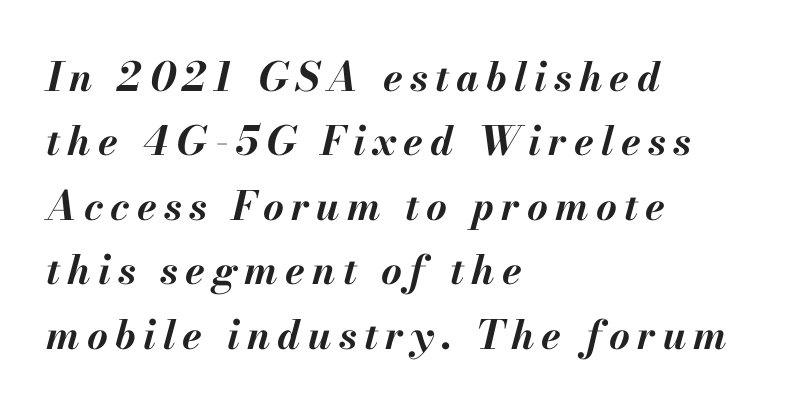
The image shows 40 px bold type, italic (leaning right); set left-aligned, normal line spacing (1.61x), not underlined; medium stroke contrast and a small x-height.
